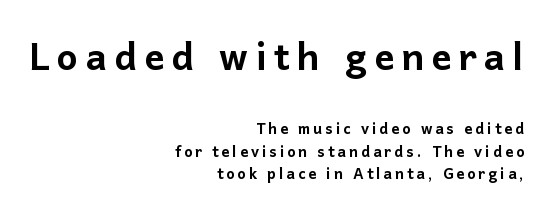
The image shows 50 px sans-serif type, upright; set right-aligned, tight line spacing (1.11x), not underlined; the first (top) block is 2.5x larger; low stroke contrast and a medium x-height.
